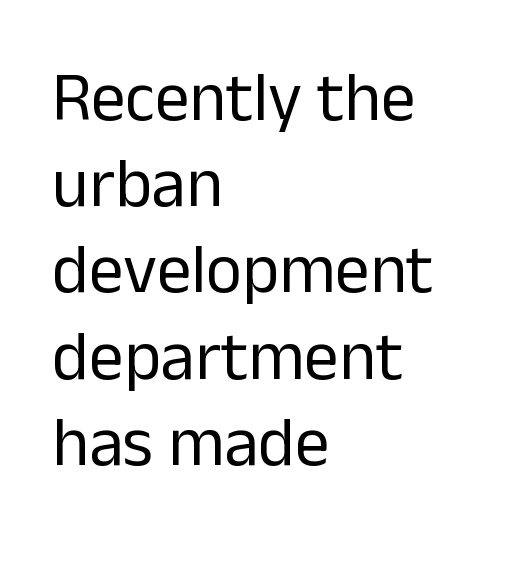
{"serif": "no", "italic": "no", "bold": "no", "weight": "regular", "width": "normal", "stroke_contrast": "low", "x_height": "medium", "monospaced": "no", "underline": "no", "align": "left", "line_spacing": "normal", "line_spacing_ratio": 1.25, "letter_spacing": "normal", "letter_spacing_em": 0.0, "glyph_px": 69}
